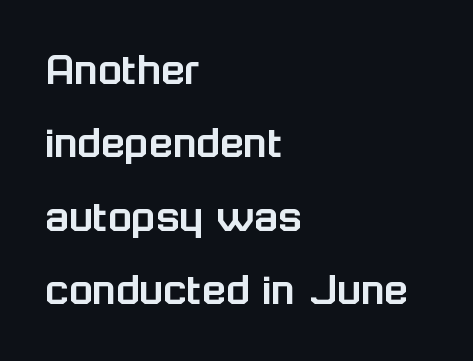
Normally led — the rows are evenly, conventionally spaced. Line beginnings align vertically; line endings do not. I'd call this a sans setting — the letters go barefoot. Underline: absent.
